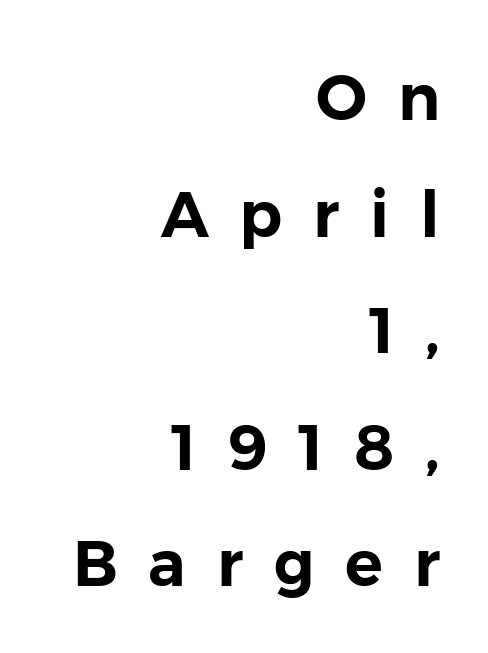
{"serif": "no", "italic": "no", "width": "normal", "stroke_contrast": "low", "x_height": "medium", "monospaced": "no", "underline": "no", "align": "right", "line_spacing_ratio": 1.85, "letter_spacing": "wide", "letter_spacing_em": 0.49, "glyph_px": 63}
